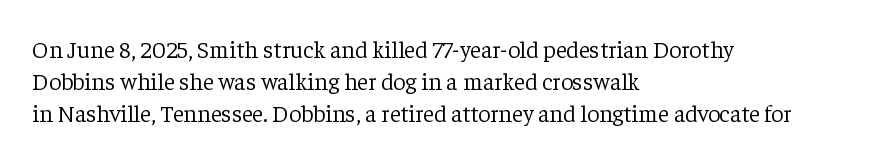
{"italic": "no", "bold": "no", "underline": "no", "align": "left", "line_spacing": "normal", "line_spacing_ratio": 1.33, "letter_spacing": "normal", "letter_spacing_em": 0.0, "glyph_px": 24}
